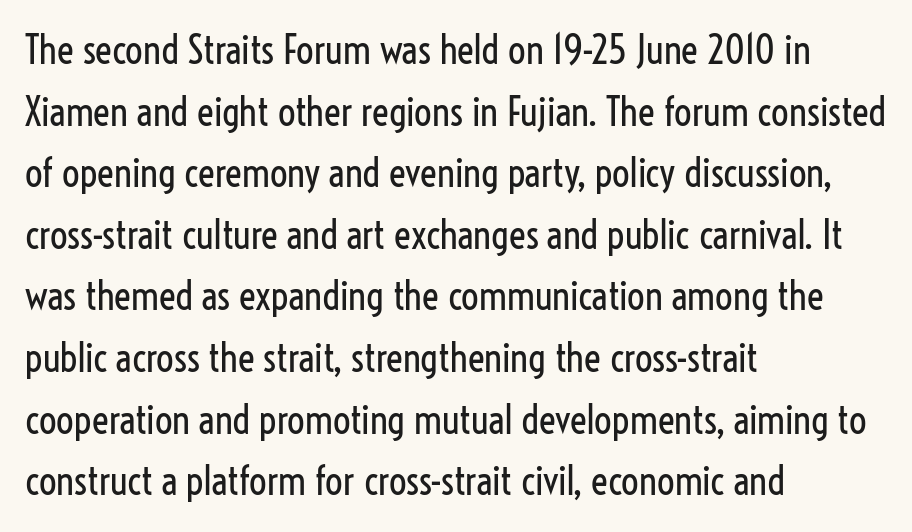
This sample keeps an unexceptional amount of space between lines. Any mark beneath the type? The region is blank. The letters sit at their default tracking, neither squeezed nor spread. The type sits square on the baseline with zero lean.
